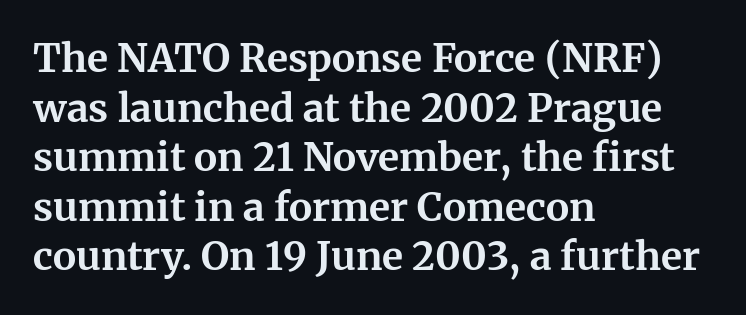
Set as a true bold cut, around the 700 mark. This is roman type, the default non-slanted kind. Look at the tracking — it's just the regular setting, nothing added. The paragraph has a hard left edge and a soft right edge. Proportional: the letters do not fall into vertical columns.
